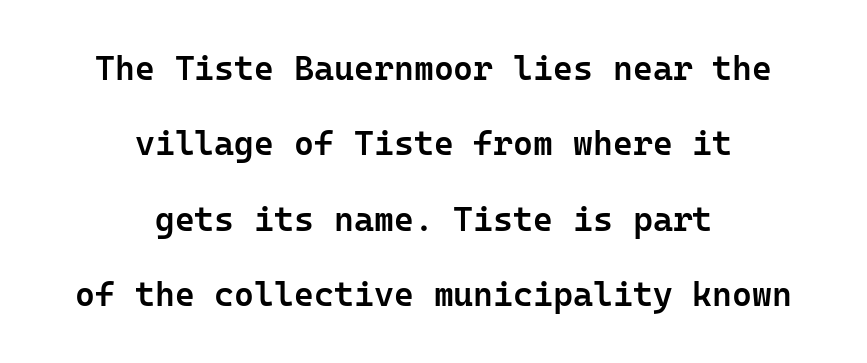
The image shows 34 px semibold sans-serif type, upright, monospaced; set centered, loose line spacing (2.22x), normal letter spacing, not underlined; low stroke contrast and a medium x-height.
